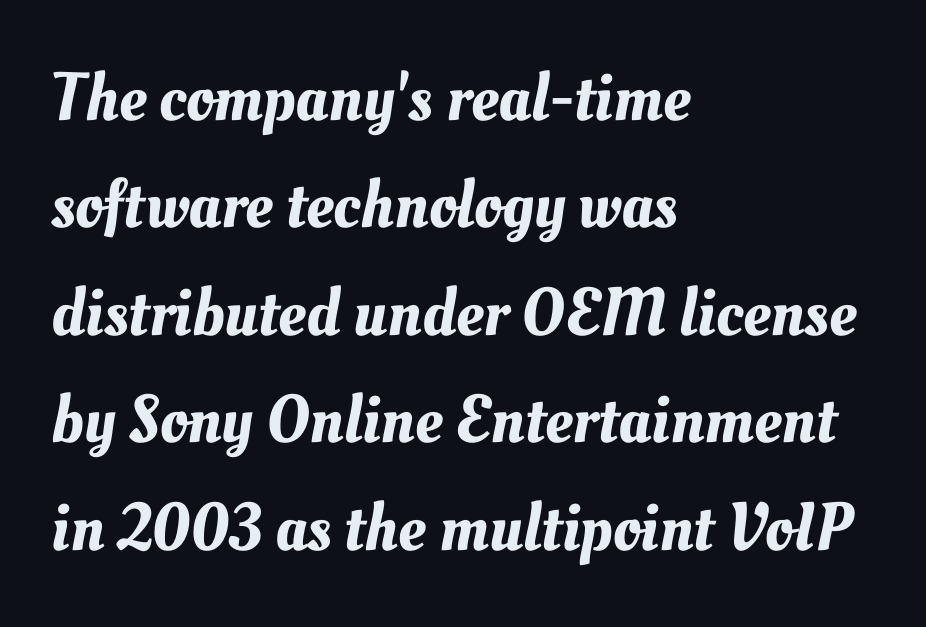
The image shows 68 px text type; set left-aligned, normal line spacing (1.58x), normal letter spacing, not underlined; medium stroke contrast and a small x-height.
